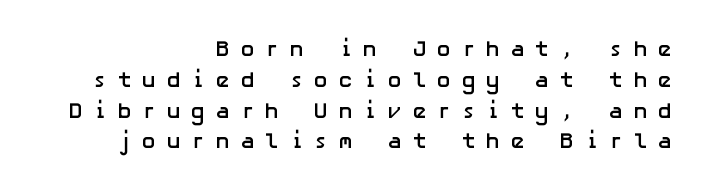
The image shows 22 px bold type, upright; set right-aligned, normal line spacing (1.4x), unusually wide letter spacing (+0.45 em), not underlined.
